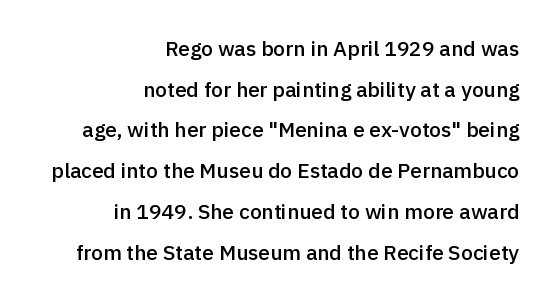
Q: Is the text bold? A: Semi-bold.
Q: Is the text italic (slanted)? A: No, it is upright.
Q: Is the text underlined? A: No.
Q: How is the paragraph aligned? A: Right-aligned.
Q: Is the spacing between letters normal or unusually wide? A: Normal.
Q: Is the spacing between lines tight, normal or loose? A: Loose.
